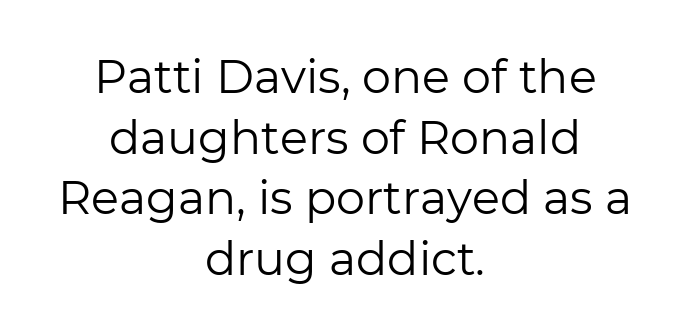
{"serif": "no", "italic": "no", "bold": "no", "weight": "regular", "width": "normal", "stroke_contrast": "low", "x_height": "medium", "monospaced": "no", "underline": "no", "align": "center", "line_spacing": "normal", "line_spacing_ratio": 1.32, "letter_spacing": "normal", "letter_spacing_em": 0.0, "glyph_px": 46}
